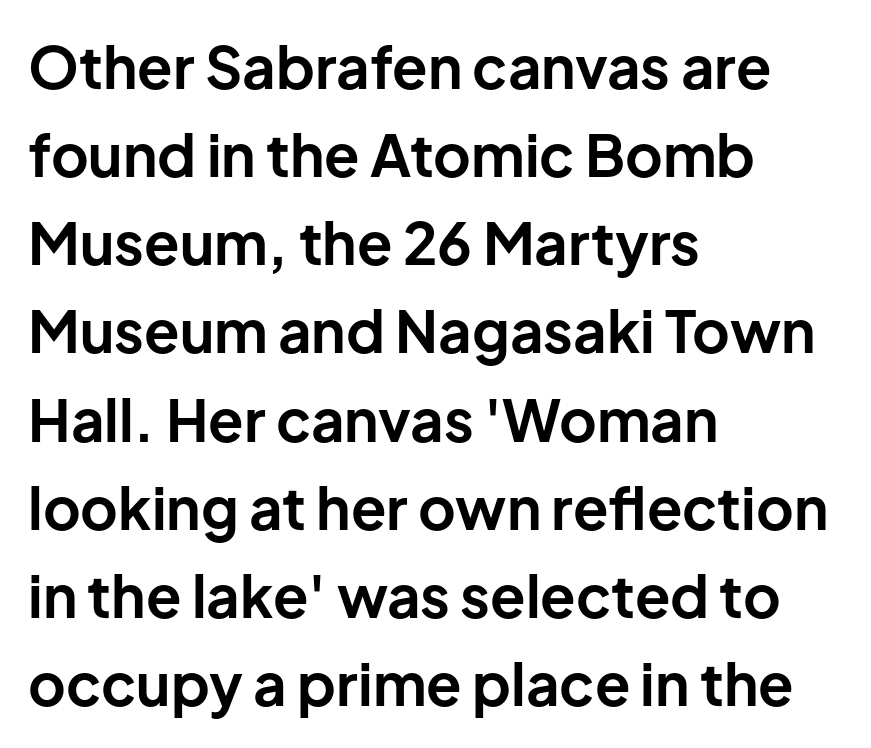
{"serif": "no", "italic": "no", "bold": "yes", "weight": "bold", "width": "normal", "stroke_contrast": "low", "x_height": "medium", "monospaced": "no", "underline": "no", "align": "left", "line_spacing": "normal", "line_spacing_ratio": 1.52, "letter_spacing": "normal", "letter_spacing_em": 0.0, "glyph_px": 58}
